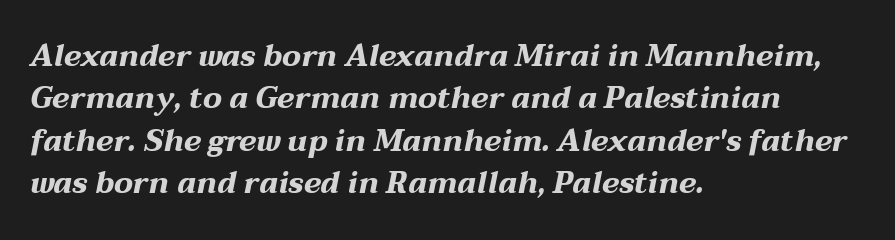
Q: Is the text bold? A: Yes.
Q: Is the text italic (slanted)? A: Yes, it leans right by about 12 degrees.
Q: Is the text underlined? A: No.
Q: How is the paragraph aligned? A: Left-aligned.
Q: Is the spacing between letters normal or unusually wide? A: Normal.
Q: Is the spacing between lines tight, normal or loose? A: Normal.
Q: Width (condensed, normal, or wide)? A: Wide.
Q: Stroke contrast? A: Medium.
Q: x-height? A: Medium.
Q: Monospaced? A: No.
